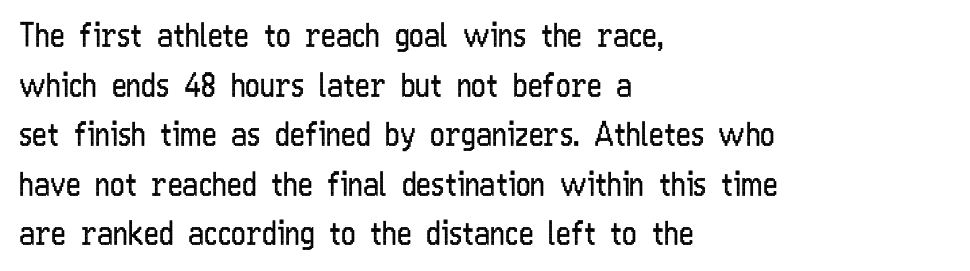
{"serif": "no", "italic": "no", "bold": "no", "weight": "regular", "width": "condensed", "stroke_contrast": "low", "x_height": "medium", "monospaced": "no", "underline": "no", "align": "left", "line_spacing": "normal", "line_spacing_ratio": 1.55, "letter_spacing": "normal", "letter_spacing_em": 0.0, "glyph_px": 32}
